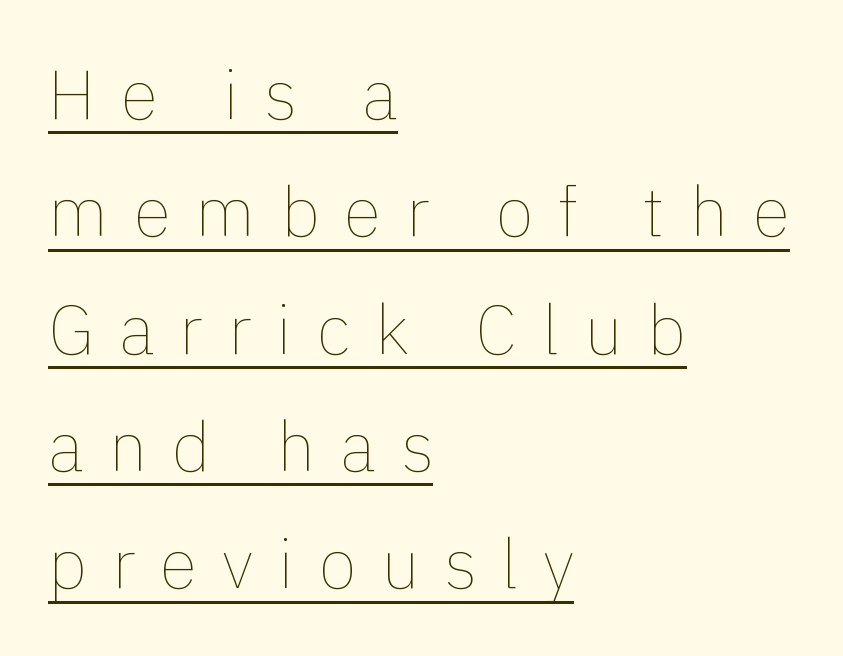
The image shows 69 px thin type, upright; set left-aligned, normal line spacing (1.7x), unusually wide letter spacing (+0.36 em), underlined; a medium x-height.
